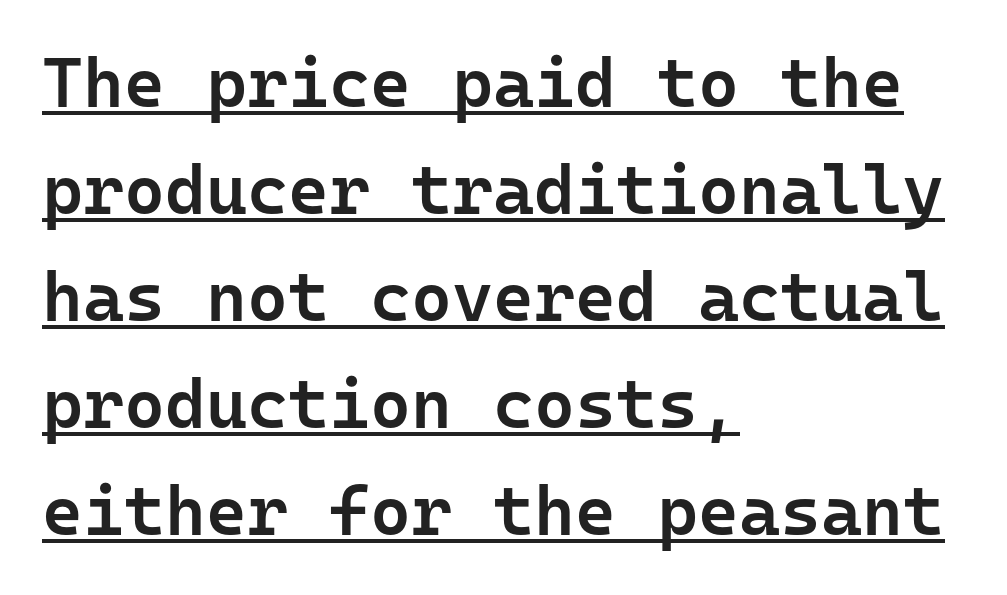
The image shows 70 px semibold sans-serif type, upright, monospaced; set left-aligned, normal line spacing (1.53x), normal letter spacing, underlined; low stroke contrast and a medium x-height.
